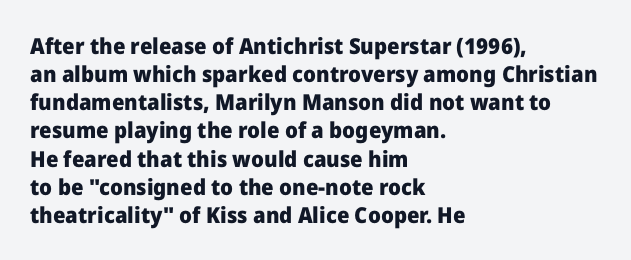
Q: Is the text bold? A: Yes.
Q: Is the text italic (slanted)? A: No, it is upright.
Q: Is the text underlined? A: No.
Q: How is the paragraph aligned? A: Left-aligned.
Q: Is the spacing between letters normal or unusually wide? A: Normal.
Q: Is the spacing between lines tight, normal or loose? A: Normal.
